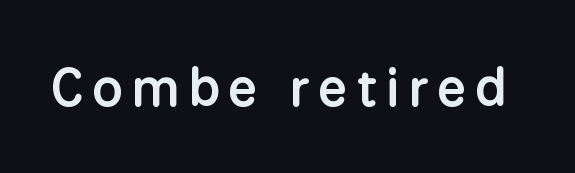
Q: Is the text bold? A: Semi-bold.
Q: Is the text italic (slanted)? A: No, it is upright.
Q: Is the typeface a serif or a sans-serif typeface? A: Sans-serif.
Q: Is the text underlined? A: No.
Q: Width (condensed, normal, or wide)? A: Normal.
Q: Stroke contrast? A: Low.
Q: x-height? A: Medium.
Q: Monospaced? A: No.
